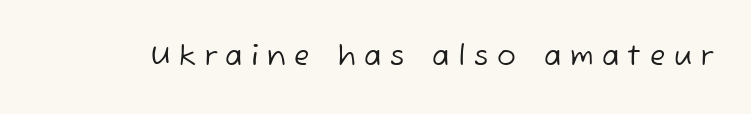
Q: Is the text bold? A: No.
Q: Is the typeface a serif or a sans-serif typeface? A: Sans-serif.
Q: Is the text underlined? A: No.
Q: Is the spacing between letters normal or unusually wide? A: Unusually wide.
Q: Width (condensed, normal, or wide)? A: Normal.
Q: Stroke contrast? A: Low.
Q: x-height? A: Medium.
Q: Monospaced? A: No.
